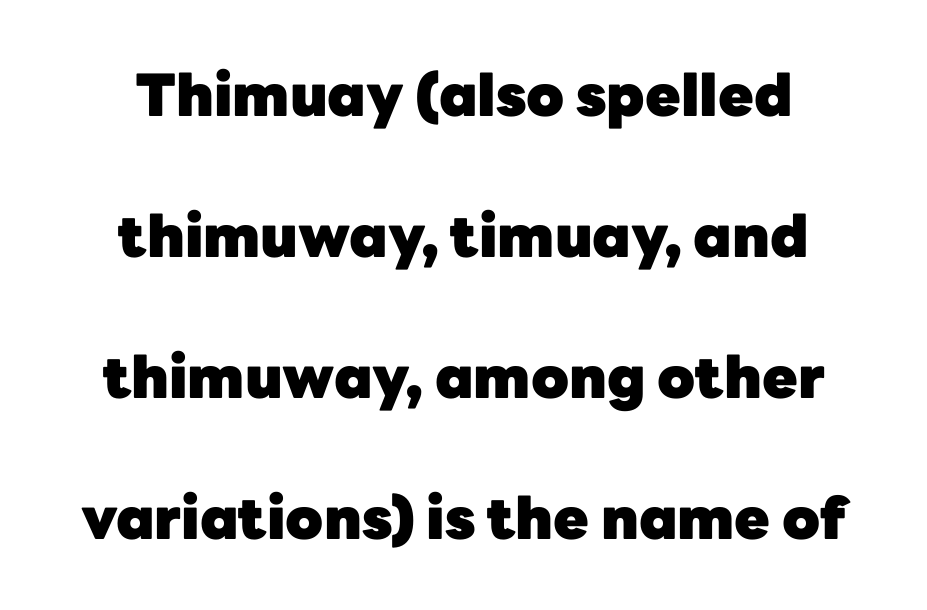
The image shows 58 px heavy sans-serif type, upright; set centered, loose line spacing (2.43x), normal letter spacing, not underlined; low stroke contrast and a medium x-height.
